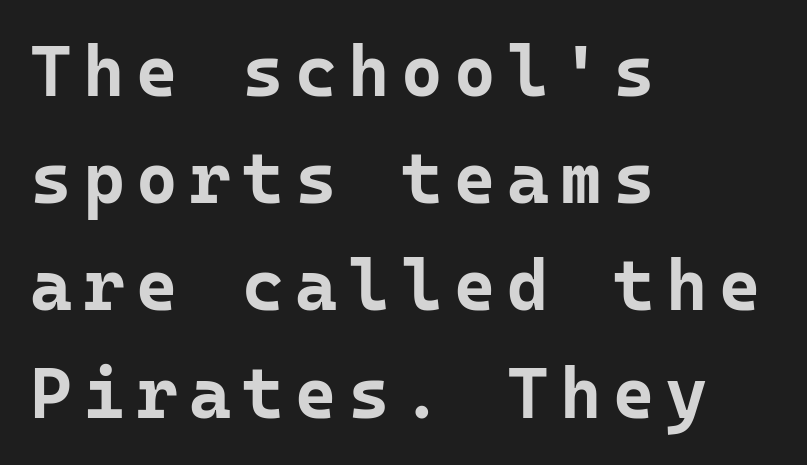
Q: Is the text bold? A: Yes.
Q: Is the text italic (slanted)? A: No, it is upright.
Q: Is the typeface a serif or a sans-serif typeface? A: Sans-serif.
Q: Is the text underlined? A: No.
Q: How is the paragraph aligned? A: Left-aligned.
Q: Is the spacing between lines tight, normal or loose? A: Normal.
Q: Width (condensed, normal, or wide)? A: Normal.
Q: Stroke contrast? A: Low.
Q: x-height? A: Medium.
Q: Monospaced? A: Yes.
